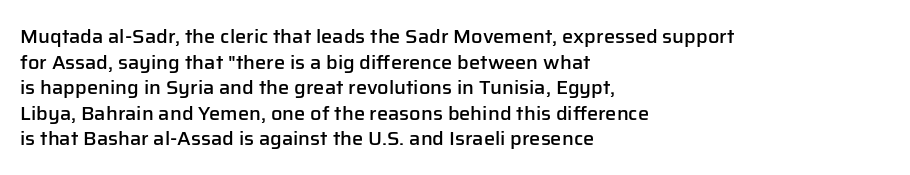
Q: Is the text bold? A: Semi-bold.
Q: Is the text italic (slanted)? A: No, it is upright.
Q: Is the text underlined? A: No.
Q: How is the paragraph aligned? A: Left-aligned.
Q: Is the spacing between letters normal or unusually wide? A: Normal.
Q: Is the spacing between lines tight, normal or loose? A: Normal.
